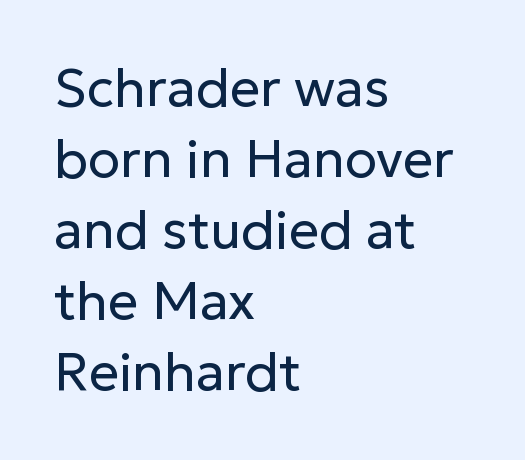
Is this a fixed-width face? No — the glyphs have proportional, varying widths. Nope, no serifs anywhere on these letters. The ragged edge is on the right, which tells us the setting is flush left. Each word holds together tightly as a unit, with standard inter-letter gaps.
